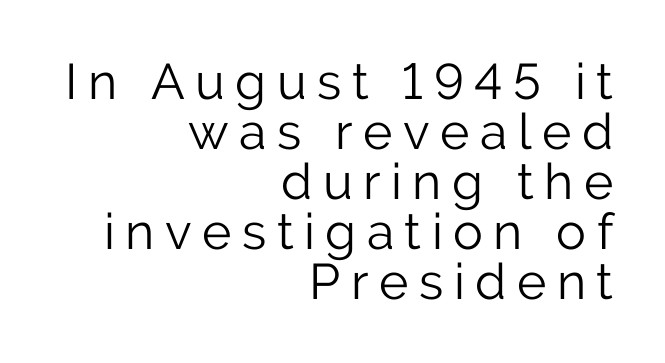
The rendering uses a small line-height, squeezing the rows. How are the letters spaced? Widely, with obvious added tracking. You can tell from the bare stems that sans-serif type was used. One-word summary of the alignment: right. The typeface has the unassuming heft of standard copy or less.
